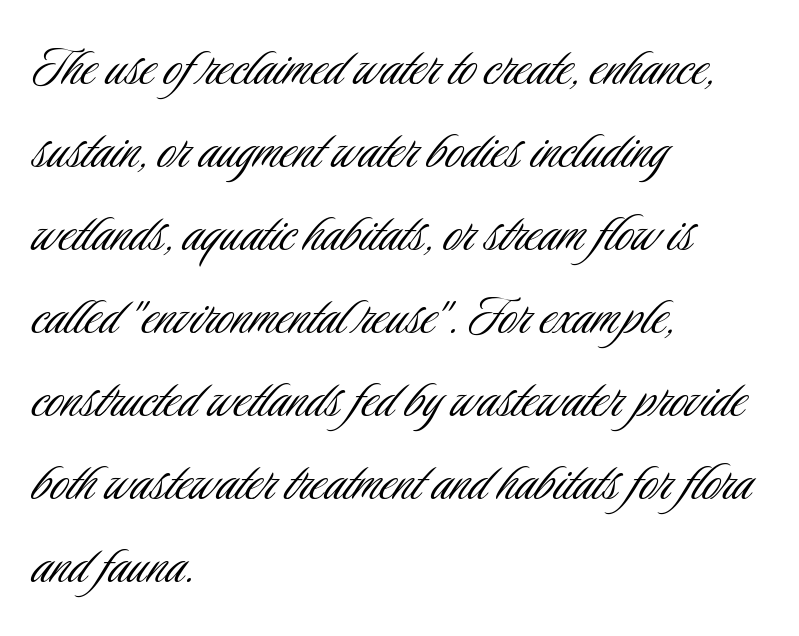
Q: Is the text bold? A: No.
Q: Is the text italic (slanted)? A: Yes.
Q: Is the typeface a serif or a sans-serif typeface? A: Sans-serif.
Q: Is the text underlined? A: No.
Q: How is the paragraph aligned? A: Left-aligned.
Q: Is the spacing between letters normal or unusually wide? A: Normal.
Q: Is the spacing between lines tight, normal or loose? A: Normal.
Q: Width (condensed, normal, or wide)? A: Condensed.
Q: Stroke contrast? A: Low.
Q: x-height? A: Small.
Q: Monospaced? A: No.
